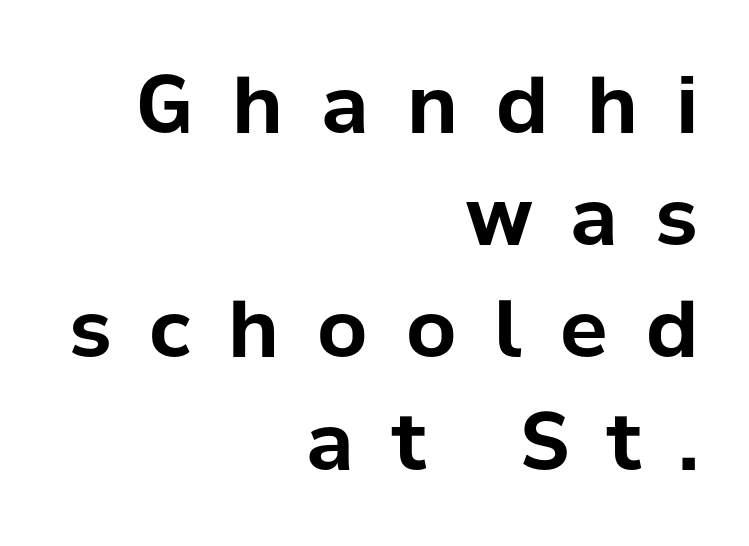
{"serif": "no", "italic": "no", "bold": "yes", "weight": "bold", "width": "normal", "stroke_contrast": "low", "x_height": "medium", "monospaced": "no", "underline": "no", "align": "right", "line_spacing": "normal", "line_spacing_ratio": 1.42, "letter_spacing": "wide", "letter_spacing_em": 0.48, "glyph_px": 79}
